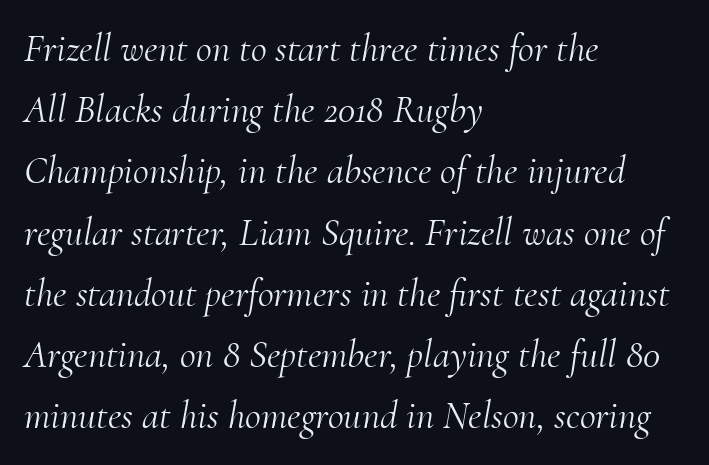
Think standard paragraph weight, or any step lighter than that. In CSS terms this would be text-align: left. Successive baselines arrive at the customary interval. The designer went with a serif here, giving each stem small feet.
